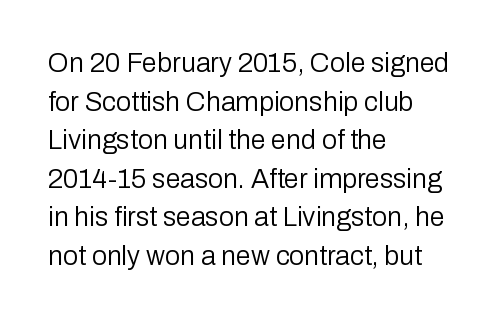
{"italic": "no", "bold": "no", "underline": "no", "align": "left", "line_spacing": "normal", "line_spacing_ratio": 1.43, "letter_spacing": "normal", "letter_spacing_em": 0.0, "glyph_px": 27}
